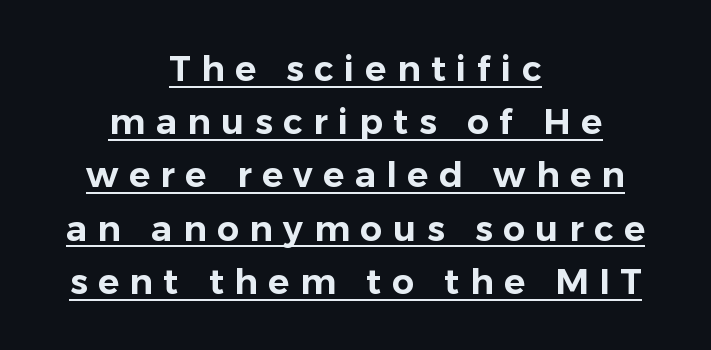
Q: Is the text italic (slanted)? A: No, it is upright.
Q: Is the typeface a serif or a sans-serif typeface? A: Sans-serif.
Q: Is the text underlined? A: Yes.
Q: How is the paragraph aligned? A: Centered.
Q: Is the spacing between letters normal or unusually wide? A: Unusually wide.
Q: Is the spacing between lines tight, normal or loose? A: Normal.
Q: Width (condensed, normal, or wide)? A: Normal.
Q: Stroke contrast? A: Low.
Q: x-height? A: Medium.
Q: Monospaced? A: No.
